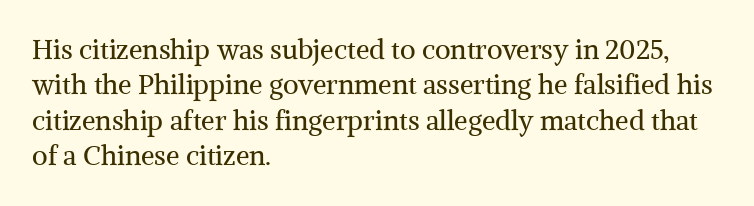
Q: Is the text bold? A: No.
Q: Is the text italic (slanted)? A: No, it is upright.
Q: Is the text underlined? A: No.
Q: How is the paragraph aligned? A: Left-aligned.
Q: Is the spacing between letters normal or unusually wide? A: Normal.
Q: Is the spacing between lines tight, normal or loose? A: Normal.
